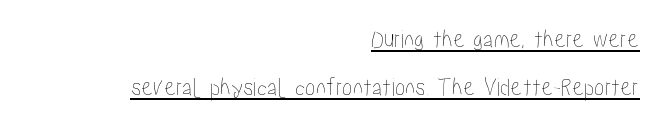
The image shows 26 px text type, upright; set right-aligned, line spacing 1.84x, normal letter spacing, underlined.
